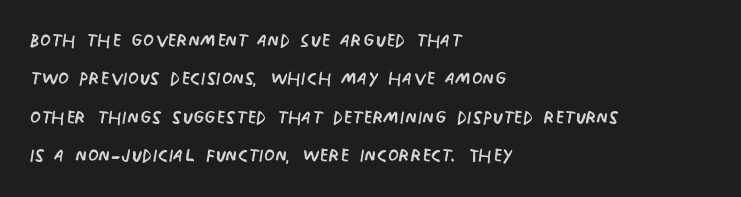
The string is rendered with underlining switched off. Tracking value appears to be zero — textbook default spacing. The lines in this sample share a left origin and differ only in where they stop. Vertical spacing — default.
